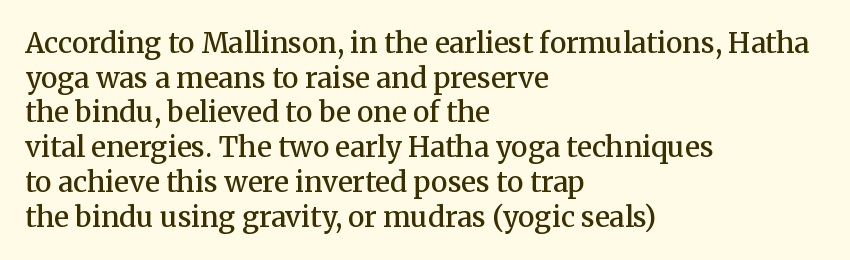
The type sits square on the baseline with zero lean. Check where the strokes stop: tiny serifs finish them off. Here the designer chose a conventional face with non-uniform glyph widths. The typesetter chose a ragged-right arrangement here. Beneath every word, the page is bare.
